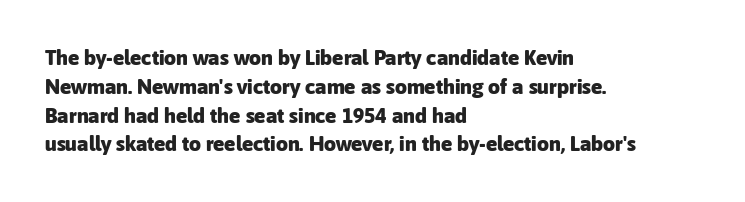
The image shows 21 px bold type, upright; set left-aligned, normal line spacing (1.37x), normal letter spacing, not underlined.
